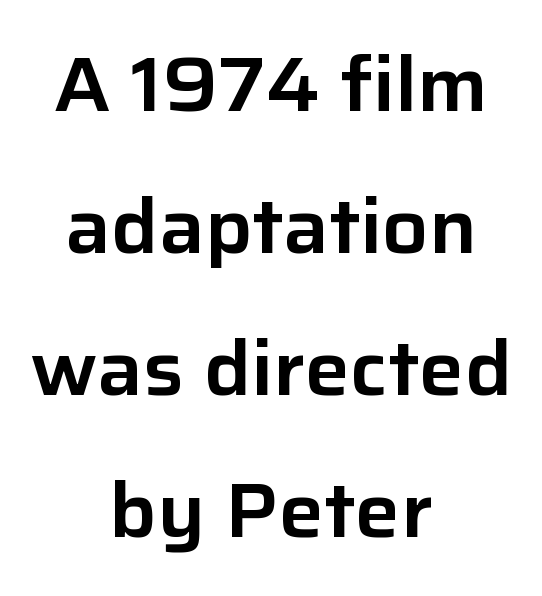
Q: Is the text italic (slanted)? A: No, it is upright.
Q: Is the typeface a serif or a sans-serif typeface? A: Sans-serif.
Q: Is the text underlined? A: No.
Q: How is the paragraph aligned? A: Centered.
Q: Is the spacing between letters normal or unusually wide? A: Normal.
Q: Width (condensed, normal, or wide)? A: Normal.
Q: Stroke contrast? A: Low.
Q: x-height? A: Medium.
Q: Monospaced? A: No.
